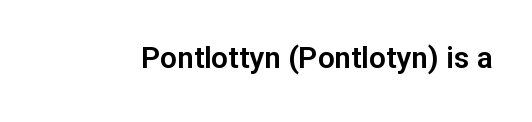
Rendered with straight, roman letterforms. Clear beneath every line of the passage. Short note: letters normally spaced. The letters advance in unequal steps, a hallmark of proportional type.
